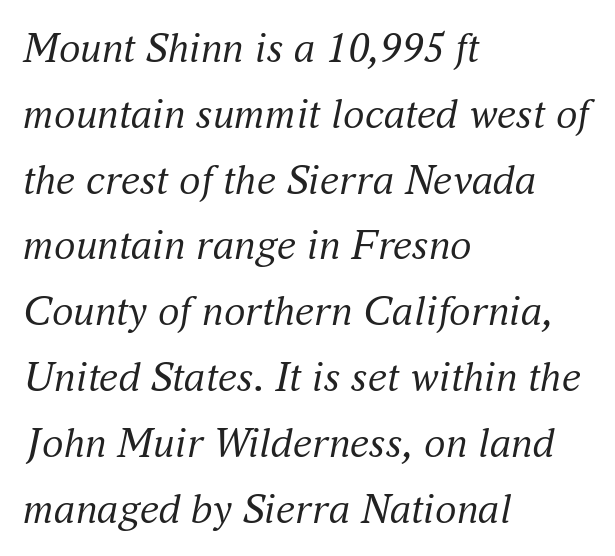
The image shows 43 px regular-weight serif type, italic (leaning right); set left-aligned, normal line spacing (1.53x), normal letter spacing, not underlined; medium stroke contrast and a small x-height.
